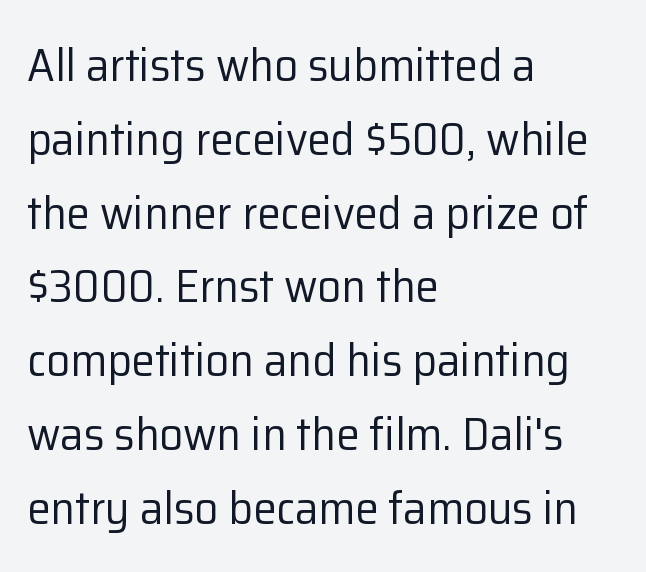
Q: Is the text bold? A: No.
Q: Is the text italic (slanted)? A: No, it is upright.
Q: Is the typeface a serif or a sans-serif typeface? A: Sans-serif.
Q: Is the text underlined? A: No.
Q: How is the paragraph aligned? A: Left-aligned.
Q: Is the spacing between letters normal or unusually wide? A: Normal.
Q: Is the spacing between lines tight, normal or loose? A: Normal.
Q: Width (condensed, normal, or wide)? A: Normal.
Q: Stroke contrast? A: Low.
Q: x-height? A: Medium.
Q: Monospaced? A: No.
